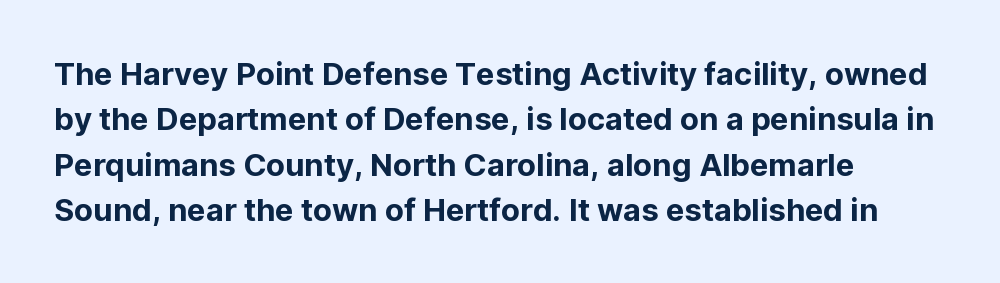
Classification — sans serif. In CSS terms this would be text-align: left. Nothing unusual about the tracking: characters are spaced as the font intends. Summary of vertical rhythm: regular, with standard interline spacing. The specimen omits any rule beneath the text block's lines. These lines were composed using upright roman letters.
